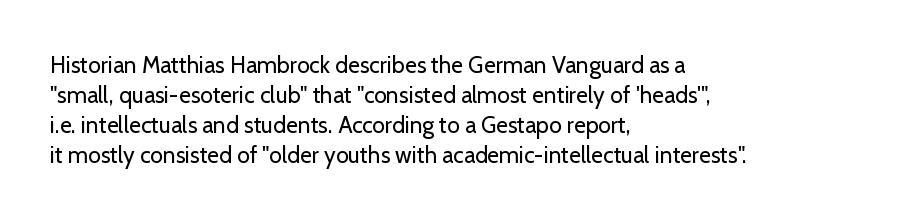
Teacher's note: observe the even left margin — that is flush-left alignment. Does extra space separate the letters? No, they use regular spacing. In terms of posture, this sample is upright. The glyphs are unaccompanied by any horizontal stroke below them. The lines sit at an ordinary, default distance from one another.
